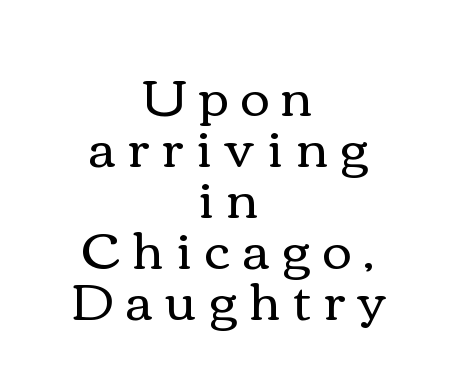
Layout note: lines centered. Type without underlining. Loose tracking; the words dissolve into strings of separated letters. Vertical spacing — tight.
